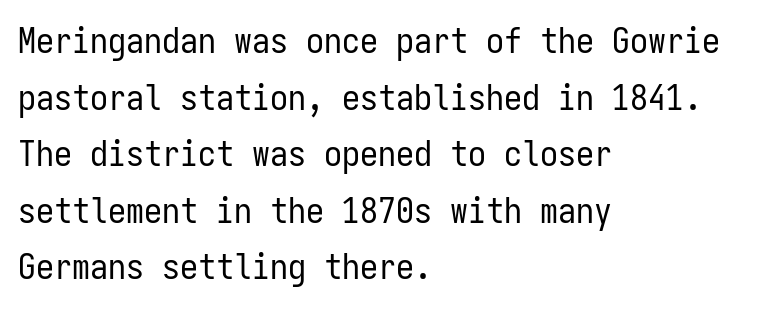
The image shows 36 px regular-weight, condensed sans-serif type, upright, monospaced; set left-aligned, normal line spacing (1.57x), normal letter spacing, not underlined; low stroke contrast and a medium x-height.
